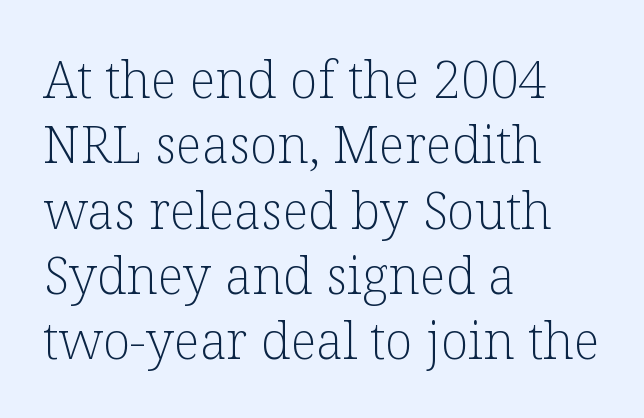
The face used here is seriffed, in the tradition of book romans. Italic: no, the glyphs are upright roman. A clean baseline with only descenders dipping below it. Looks like regular typesetting: each glyph gets only the width it needs. The space between consecutive lines is moderate.
